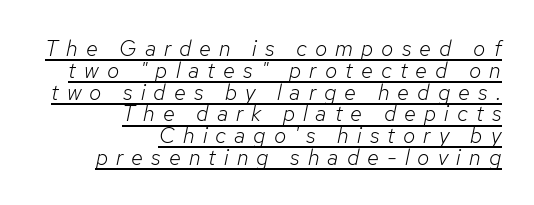
{"italic": "yes", "lean": "right", "slant_degrees": 12, "bold": "no", "underline": "yes", "align": "right", "line_spacing": "tight", "line_spacing_ratio": 0.99, "letter_spacing": "wide", "letter_spacing_em": 0.37, "glyph_px": 22}
